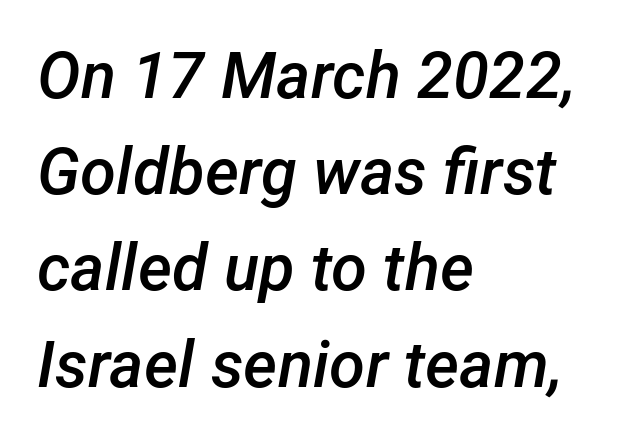
Character widths vary here, with narrow letters taking less room than wide ones. How heavy is the stroke? Medium-heavy — a semibold, shy of bold. Letter spacing: default. The lines sit at an ordinary, default distance from one another. The string is rendered with underlining switched off.
